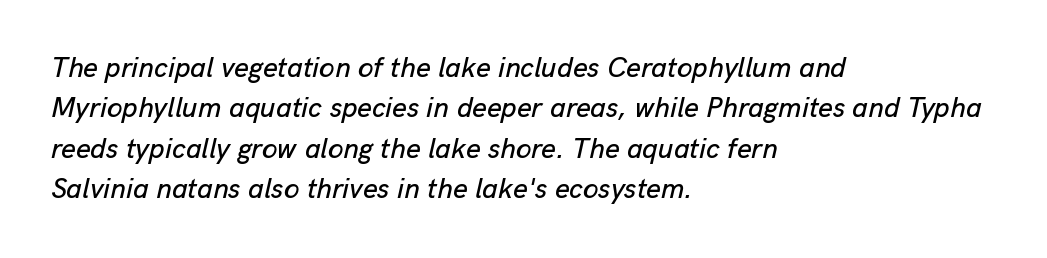
The image shows 28 px text type, italic (leaning right); set left-aligned, normal line spacing (1.44x), normal letter spacing, not underlined; low stroke contrast and a medium x-height.
